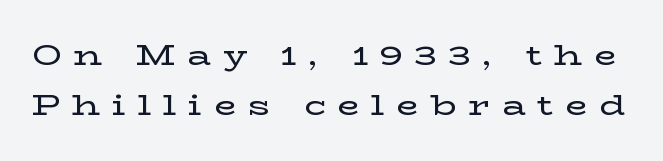
Q: Is the text italic (slanted)? A: No, it is upright.
Q: Is the typeface a serif or a sans-serif typeface? A: Serif.
Q: Is the text underlined? A: No.
Q: Is the spacing between letters normal or unusually wide? A: Unusually wide.
Q: Width (condensed, normal, or wide)? A: Wide.
Q: Stroke contrast? A: Low.
Q: x-height? A: Medium.
Q: Monospaced? A: No.
